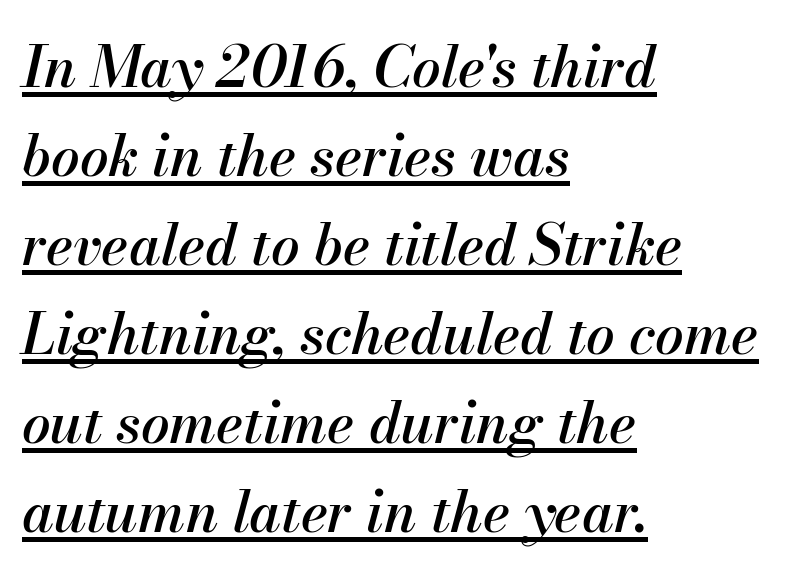
In terms of letterspacing, this is plain default setting. Do the characters align in a grid? No, the font is proportional. Style check: oblique. This sample carries an underscore along the baseline area. Notice how the passage keeps a crisp vertical edge on the left only. Regarding leading, the lines here are spaced in the standard way.
